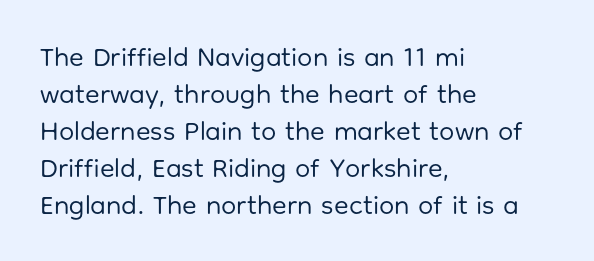
Reading down the block, your eye returns to a fixed left position each line. Tall strokes in this sample are plumb rather than angled. The rendering uses a moderate line-height, typical for paragraphs. This is not heavy type; no bold has been used. Any mark beneath the type? The region is blank. Each word holds together tightly as a unit, with standard inter-letter gaps.
